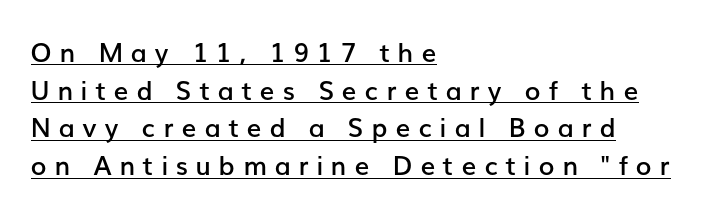
The specimen reads as upright at a glance. Leftover space on each line is placed entirely after the last word. Is the letter spacing exaggerated? Yes — the characters are pushed far apart. A normal amount of white space separates one row of letters from the next. Each glyph is drawn with semibold strokes, heavier than normal yet not fully bold.
